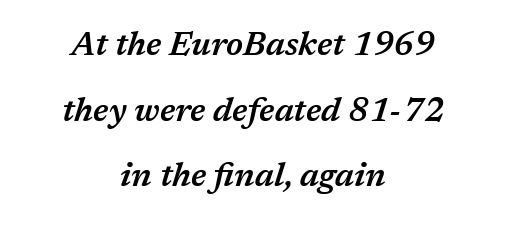
Q: Is the text bold? A: Semi-bold.
Q: Is the text italic (slanted)? A: Yes, it leans right by about 17 degrees.
Q: Is the text underlined? A: No.
Q: How is the paragraph aligned? A: Centered.
Q: Is the spacing between letters normal or unusually wide? A: Normal.
Q: Is the spacing between lines tight, normal or loose? A: Loose.
Q: Width (condensed, normal, or wide)? A: Normal.
Q: Stroke contrast? A: Medium.
Q: x-height? A: Medium.
Q: Monospaced? A: No.
